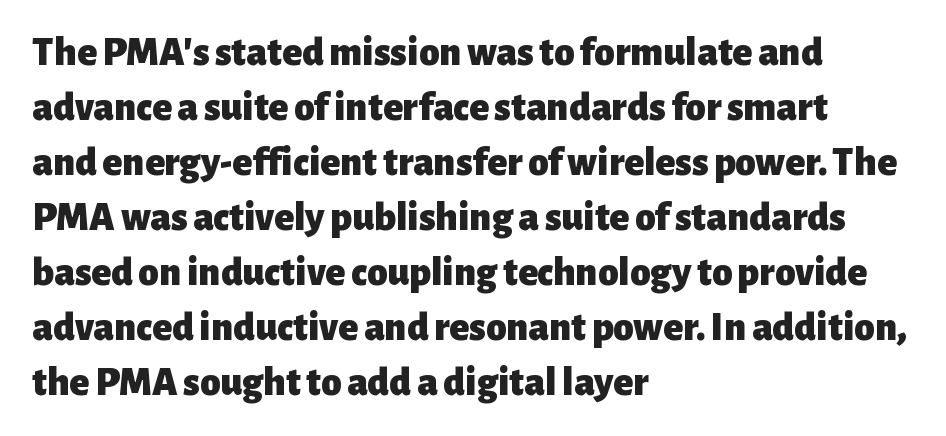
The lines sit at an ordinary, default distance from one another. The passage shown is typed in a proportional face where columns would drift. This sample uses a sans-serif face. Every letter is thick-stroked: bold, no question.
